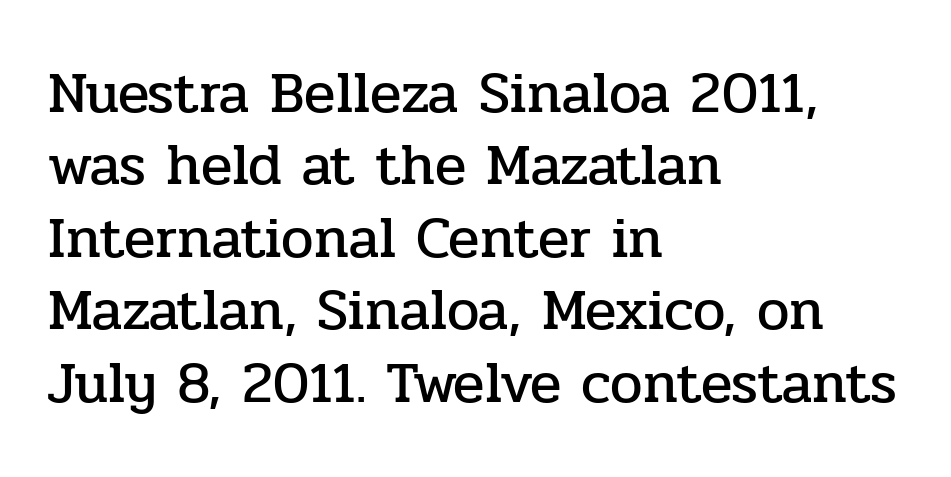
Note the varied advance widths — an 'i' is clearly narrower than an 'm'. Notice how the passage keeps a crisp vertical edge on the left only. In terms of leading, this rendering sits right in the middle. Little horizontal feet cap the strokes, marking this as serif type. Words float on clear page, feet unadorned. Is the letter spacing exaggerated? No — it looks like the ordinary default.
